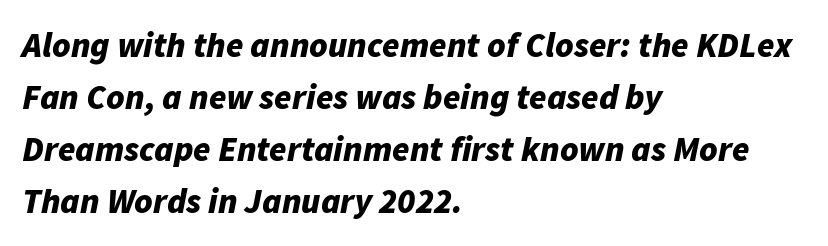
The image shows 35 px bold type, italic (leaning right); set left-aligned, normal line spacing (1.49x), normal letter spacing, not underlined; low stroke contrast and a medium x-height.
